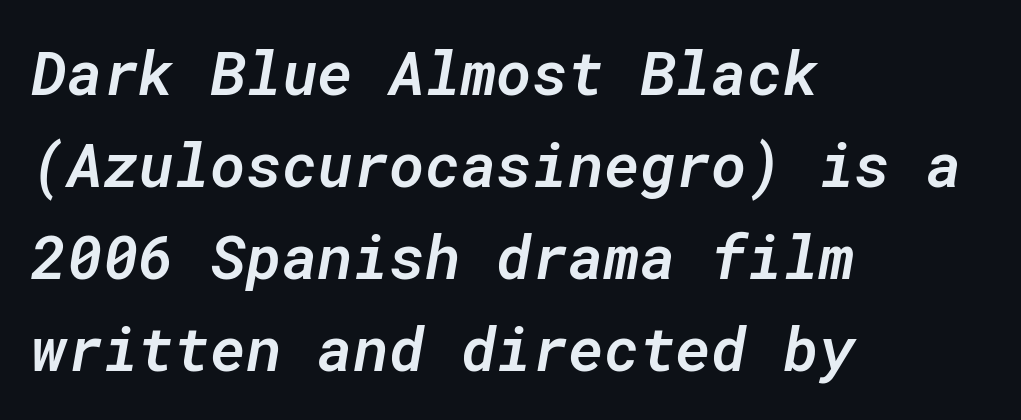
How are the letters spaced? Ordinarily, with no added tracking. The passage shown is typed in a monospace face where columns stay perfectly aligned. This rendering uses left alignment, leaving the right contour irregular. Is the type bold? Partly — it's a semibold, heavier than regular but not fully bold. Nobody drew a line under any word here. Style check: oblique.
